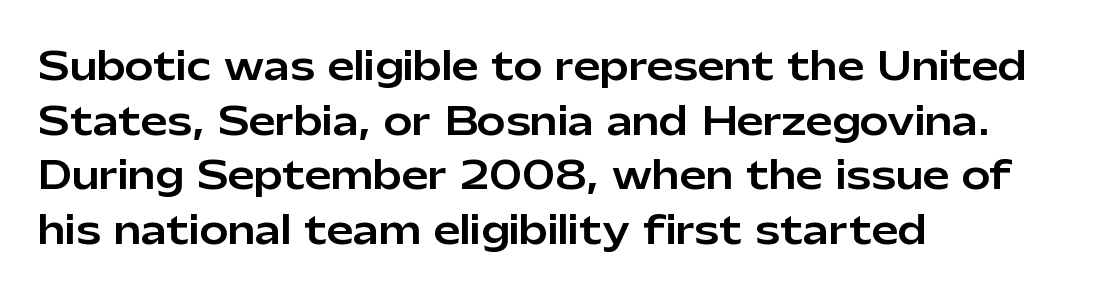
{"serif": "no", "italic": "no", "width": "normal", "stroke_contrast": "low", "x_height": "medium", "monospaced": "no", "underline": "no", "align": "left", "line_spacing": "normal", "line_spacing_ratio": 1.44, "letter_spacing": "normal", "letter_spacing_em": 0.0, "glyph_px": 38}
